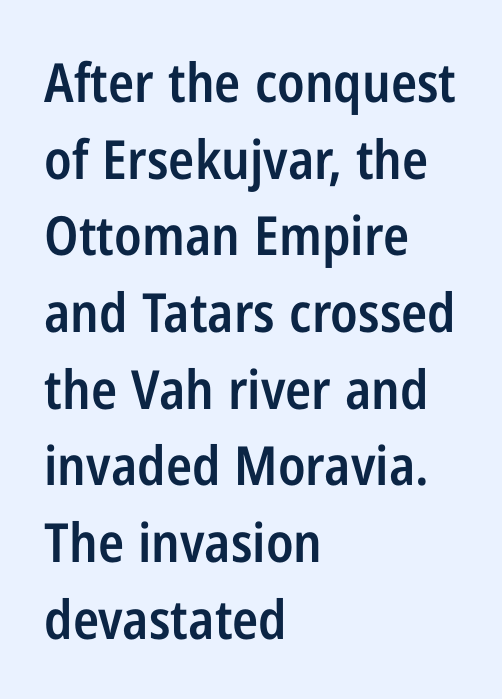
Q: Is the text bold? A: Semi-bold.
Q: Is the text italic (slanted)? A: No, it is upright.
Q: Is the typeface a serif or a sans-serif typeface? A: Sans-serif.
Q: Is the text underlined? A: No.
Q: How is the paragraph aligned? A: Left-aligned.
Q: Is the spacing between letters normal or unusually wide? A: Normal.
Q: Is the spacing between lines tight, normal or loose? A: Normal.
Q: Width (condensed, normal, or wide)? A: Condensed.
Q: Stroke contrast? A: Low.
Q: x-height? A: Medium.
Q: Monospaced? A: No.
